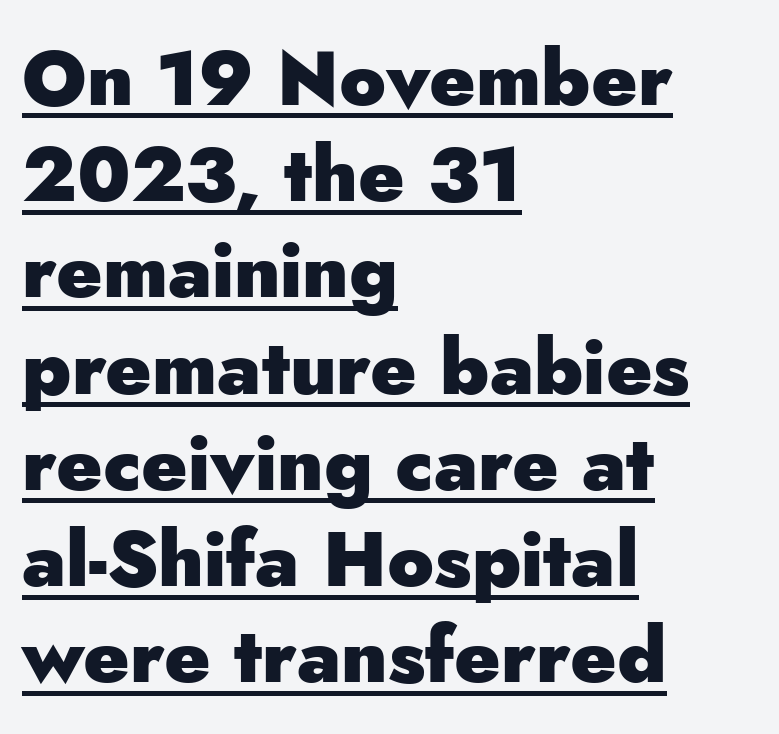
{"serif": "no", "italic": "no", "bold": "yes", "weight": "heavy", "width": "normal", "stroke_contrast": "low", "x_height": "small", "monospaced": "no", "underline": "yes", "align": "left", "line_spacing": "normal", "line_spacing_ratio": 1.25, "letter_spacing": "normal", "letter_spacing_em": 0.0, "glyph_px": 77}
